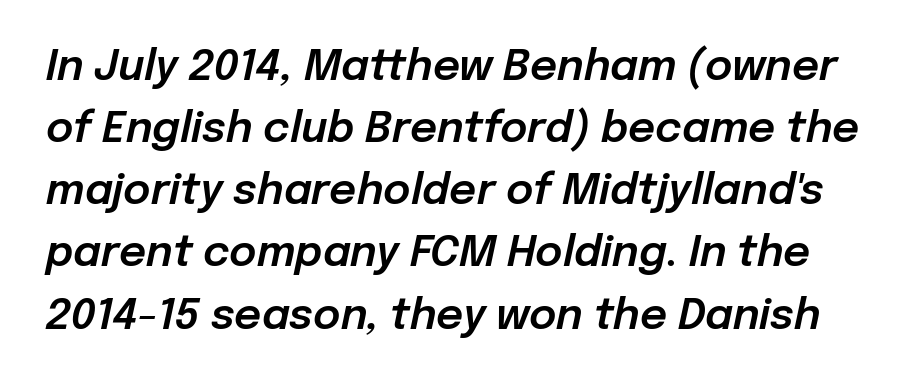
The image shows 42 px text type, italic (leaning right); set normal line spacing (1.48x), normal letter spacing, not underlined; low stroke contrast and a medium x-height.
